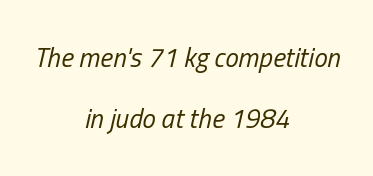
Q: Is the text bold? A: No.
Q: Is the text italic (slanted)? A: Yes, it leans right by about 13 degrees.
Q: Is the text underlined? A: No.
Q: How is the paragraph aligned? A: Centered.
Q: Is the spacing between letters normal or unusually wide? A: Normal.
Q: Is the spacing between lines tight, normal or loose? A: Loose.
